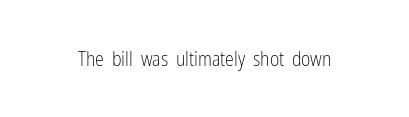
{"italic": "no", "bold": "no", "underline": "no", "letter_spacing": "normal", "letter_spacing_em": 0.0, "glyph_px": 20}
